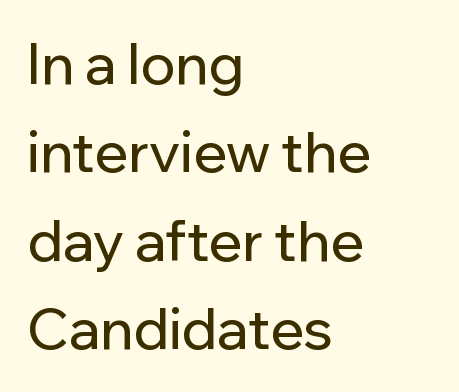
Q: Is the text italic (slanted)? A: No, it is upright.
Q: Is the typeface a serif or a sans-serif typeface? A: Sans-serif.
Q: Is the text underlined? A: No.
Q: How is the paragraph aligned? A: Left-aligned.
Q: Is the spacing between letters normal or unusually wide? A: Normal.
Q: Is the spacing between lines tight, normal or loose? A: Normal.
Q: Width (condensed, normal, or wide)? A: Normal.
Q: Stroke contrast? A: Low.
Q: x-height? A: Medium.
Q: Monospaced? A: No.
